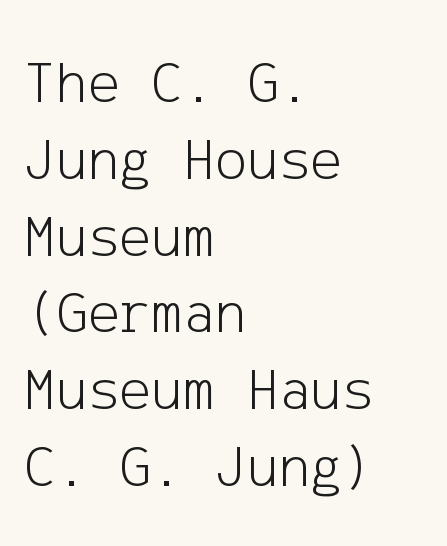
The image shows 60 px light sans-serif type, upright; set left-aligned, normal line spacing (1.28x), normal letter spacing, not underlined; low stroke contrast and a medium x-height.
